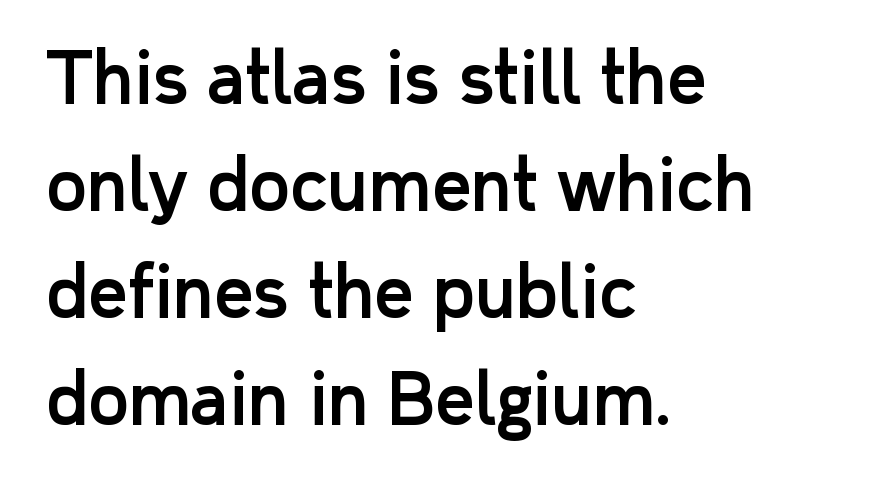
Clear beneath every line of the passage. Spacing verdict: proportional, widths tailored to each character. No extra tracking has been applied to these lines. Regarding leading, the lines here are spaced in the standard way.
